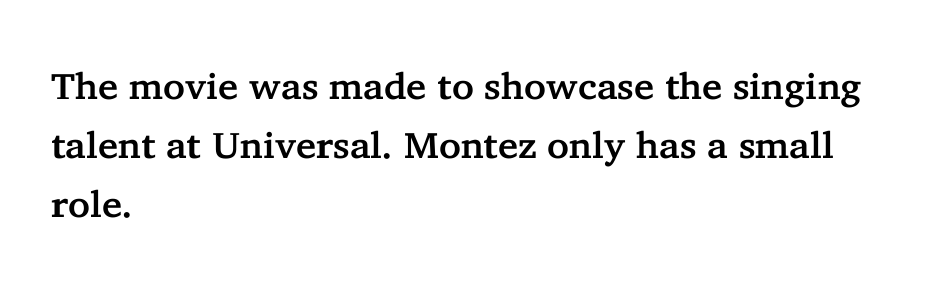
The image shows 37 px serif type, upright; set left-aligned, normal line spacing (1.59x), normal letter spacing, not underlined; low stroke contrast and a medium x-height.
